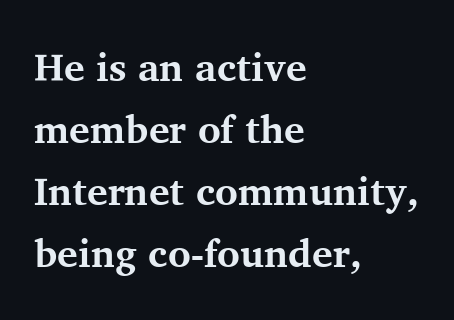
{"serif": "yes", "italic": "no", "bold": "yes", "weight": "bold", "width": "normal", "stroke_contrast": "medium", "x_height": "medium", "monospaced": "no", "underline": "no", "align": "left", "line_spacing": "normal", "line_spacing_ratio": 1.59, "letter_spacing": "normal", "letter_spacing_em": 0.0, "glyph_px": 39}
